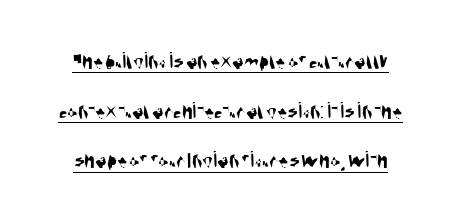
The image shows 24 px text type; set loose line spacing (2.07x), normal letter spacing, underlined.
